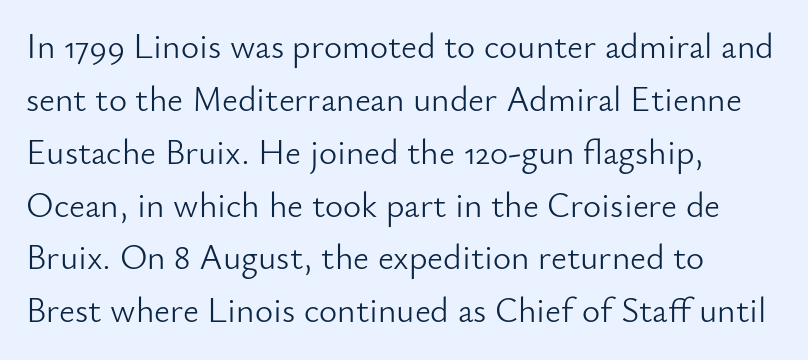
Q: Is the text bold? A: No.
Q: Is the text italic (slanted)? A: No, it is upright.
Q: Is the typeface a serif or a sans-serif typeface? A: Sans-serif.
Q: Is the text underlined? A: No.
Q: How is the paragraph aligned? A: Left-aligned.
Q: Is the spacing between letters normal or unusually wide? A: Normal.
Q: Is the spacing between lines tight, normal or loose? A: Normal.
Q: Width (condensed, normal, or wide)? A: Normal.
Q: Stroke contrast? A: Low.
Q: x-height? A: Small.
Q: Monospaced? A: No.
